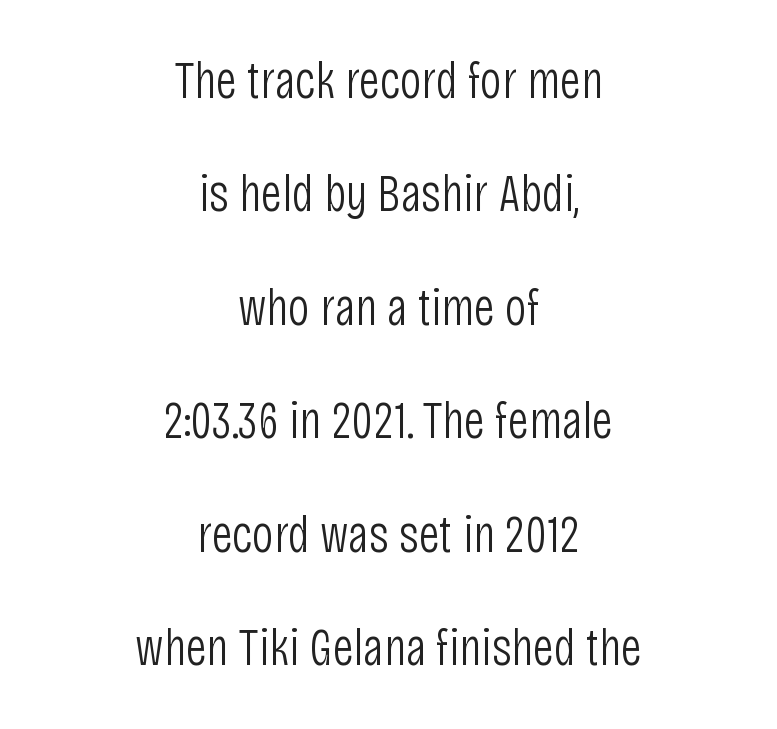
Only glyphs here, with clear space below each row. Casual observation: everything's sitting right in the middle. The glyphs in this specimen are sans serif. No heavy texture on the line: the type isn't bold.
